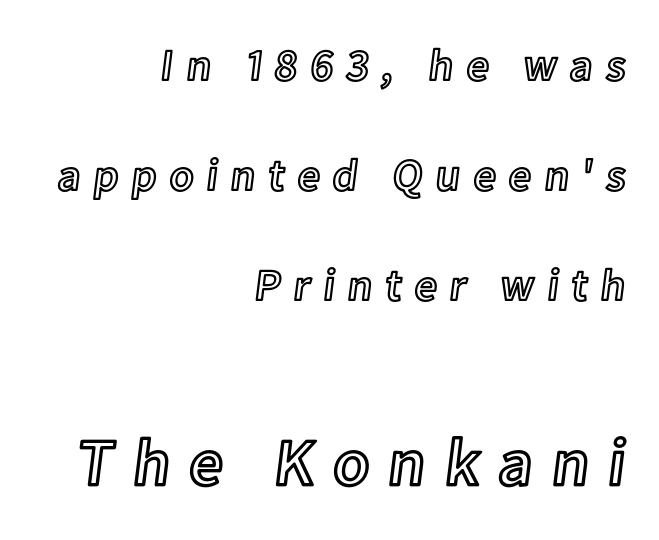
{"width": "normal", "x_height": "medium", "monospaced": "no", "underline": "no", "align": "right", "line_spacing": "loose", "line_spacing_ratio": 2.45, "letter_spacing": "wide", "letter_spacing_em": 0.28, "larger_block": "second", "size_ratio": 1.49, "glyph_px": 67}
